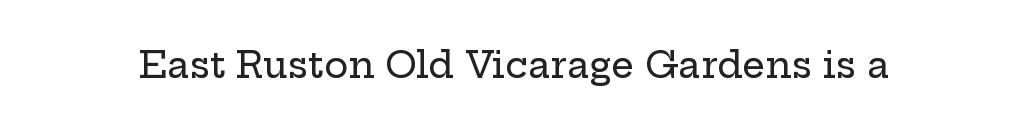
Q: Is the text italic (slanted)? A: No, it is upright.
Q: Is the typeface a serif or a sans-serif typeface? A: Serif.
Q: Is the text underlined? A: No.
Q: Is the spacing between letters normal or unusually wide? A: Normal.
Q: Width (condensed, normal, or wide)? A: Wide.
Q: Stroke contrast? A: Low.
Q: x-height? A: Medium.
Q: Monospaced? A: No.
